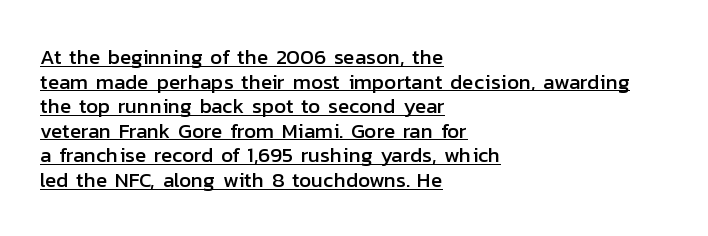
The image shows 21 px text type, upright; set left-aligned, line spacing 1.17x, normal letter spacing, underlined.
